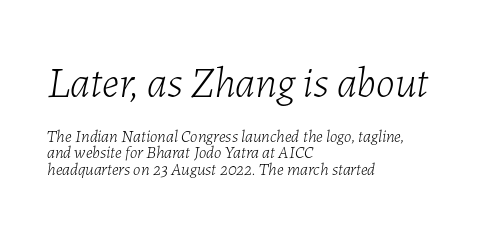
Q: Is the text bold? A: No.
Q: Is the text italic (slanted)? A: Yes, it leans right by about 7 degrees.
Q: Is the text underlined? A: No.
Q: How is the paragraph aligned? A: Left-aligned.
Q: Is the spacing between letters normal or unusually wide? A: Normal.
Q: Is the spacing between lines tight, normal or loose? A: Tight.
Q: Which block of text is set in a larger size, the first (top) or the second (bottom)? A: The first (top) one.
Q: Width (condensed, normal, or wide)? A: Normal.
Q: Stroke contrast? A: Low.
Q: x-height? A: Medium.
Q: Monospaced? A: No.
